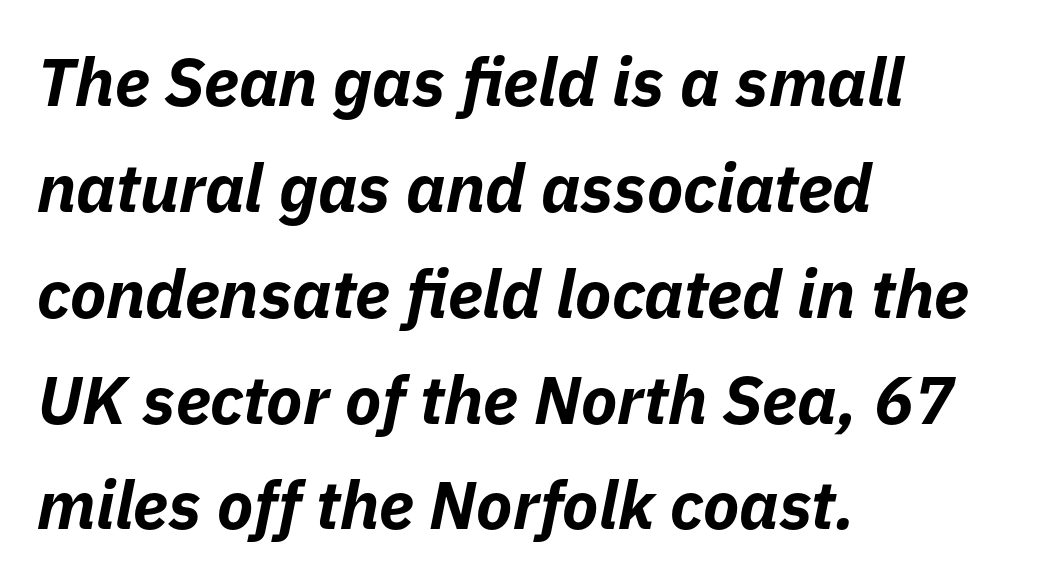
A typesetter would call this zero additional tracking. Every letter is thick-stroked: bold, no question. The font's italic variant was chosen for this text. If you drew a ruler down the left edge, every line would touch it. Regular leading.
